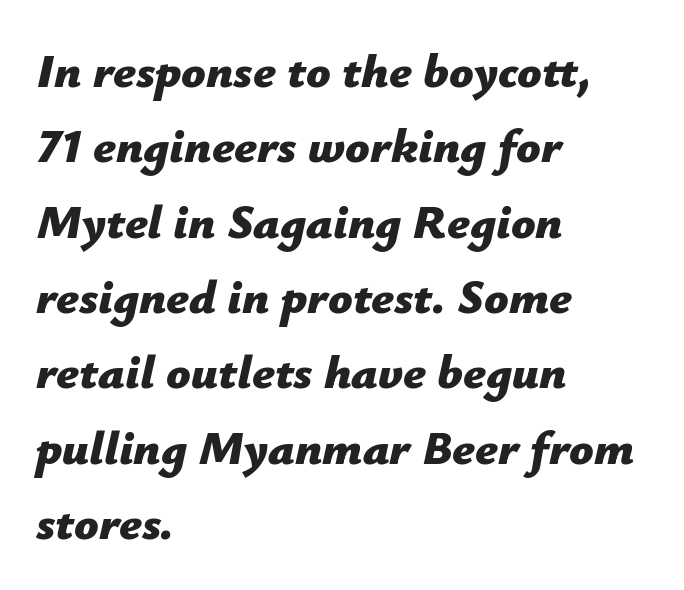
Q: Is the text bold? A: Yes.
Q: Is the text italic (slanted)? A: Yes, it leans right by about 12 degrees.
Q: Is the text underlined? A: No.
Q: How is the paragraph aligned? A: Left-aligned.
Q: Is the spacing between letters normal or unusually wide? A: Normal.
Q: Is the spacing between lines tight, normal or loose? A: Normal.
Q: Width (condensed, normal, or wide)? A: Normal.
Q: Stroke contrast? A: Low.
Q: x-height? A: Medium.
Q: Monospaced? A: No.
